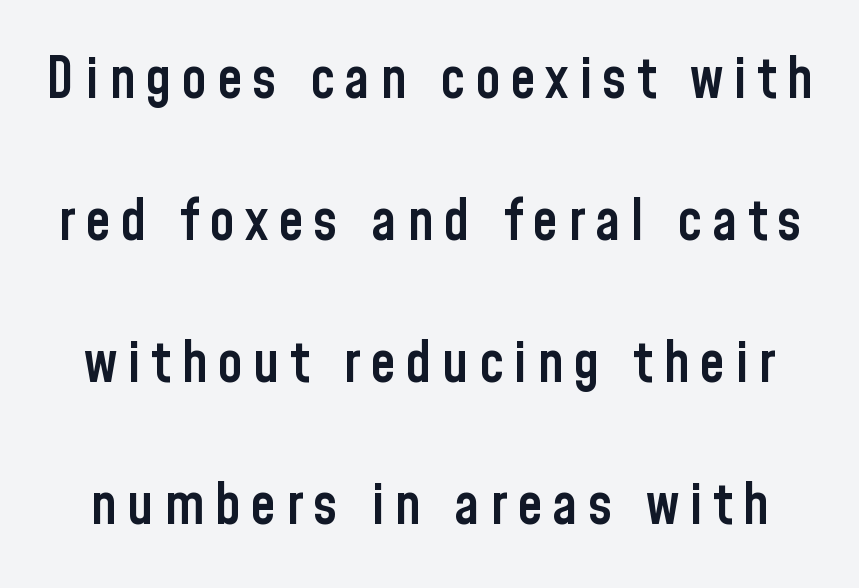
Q: Is the text bold? A: Semi-bold.
Q: Is the text italic (slanted)? A: No, it is upright.
Q: Is the typeface a serif or a sans-serif typeface? A: Sans-serif.
Q: Is the text underlined? A: No.
Q: Is the spacing between lines tight, normal or loose? A: Loose.
Q: Width (condensed, normal, or wide)? A: Condensed.
Q: Stroke contrast? A: Low.
Q: x-height? A: Medium.
Q: Monospaced? A: No.
